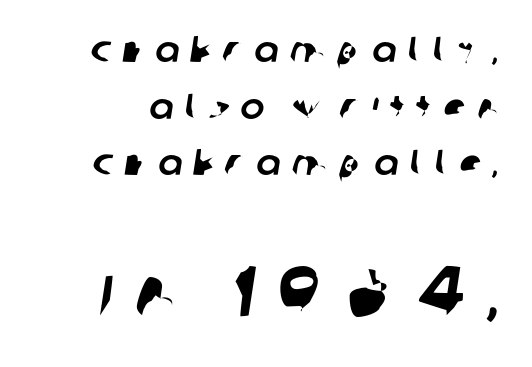
Q: Is the typeface a serif or a sans-serif typeface? A: Sans-serif.
Q: Is the text underlined? A: No.
Q: Is the spacing between letters normal or unusually wide? A: Unusually wide.
Q: Is the spacing between lines tight, normal or loose? A: Normal.
Q: Which block of text is set in a larger size, the first (top) or the second (bottom)? A: The second (bottom) one.
Q: Width (condensed, normal, or wide)? A: Normal.
Q: Stroke contrast? A: Low.
Q: x-height? A: Large.
Q: Monospaced? A: No.
